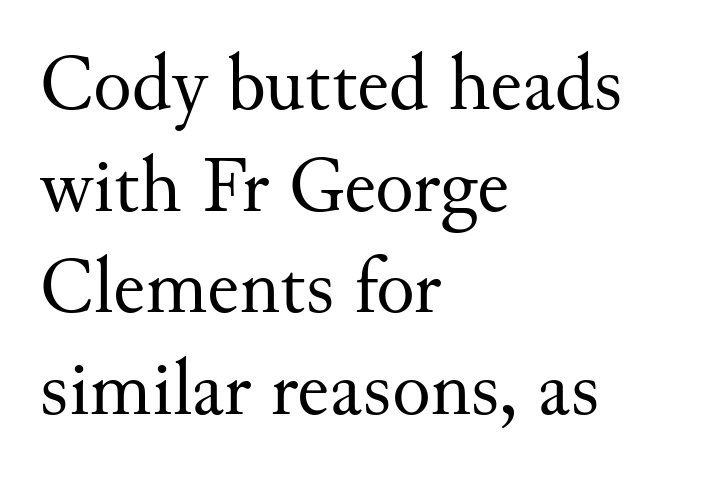
The image shows 80 px regular-weight serif type, upright; set left-aligned, normal line spacing (1.27x), normal letter spacing, not underlined; medium stroke contrast and a small x-height.
